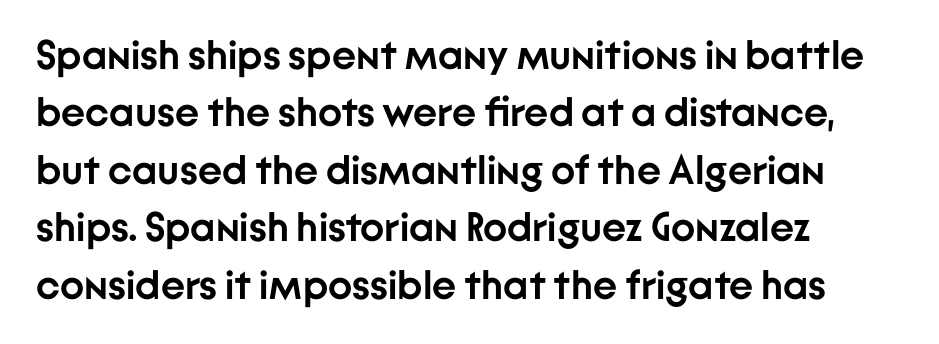
{"serif": "no", "italic": "no", "bold": "yes", "weight": "semibold", "width": "normal", "stroke_contrast": "low", "x_height": "medium", "monospaced": "no", "underline": "no", "align": "left", "line_spacing": "normal", "line_spacing_ratio": 1.4, "letter_spacing": "normal", "letter_spacing_em": 0.0, "glyph_px": 41}
